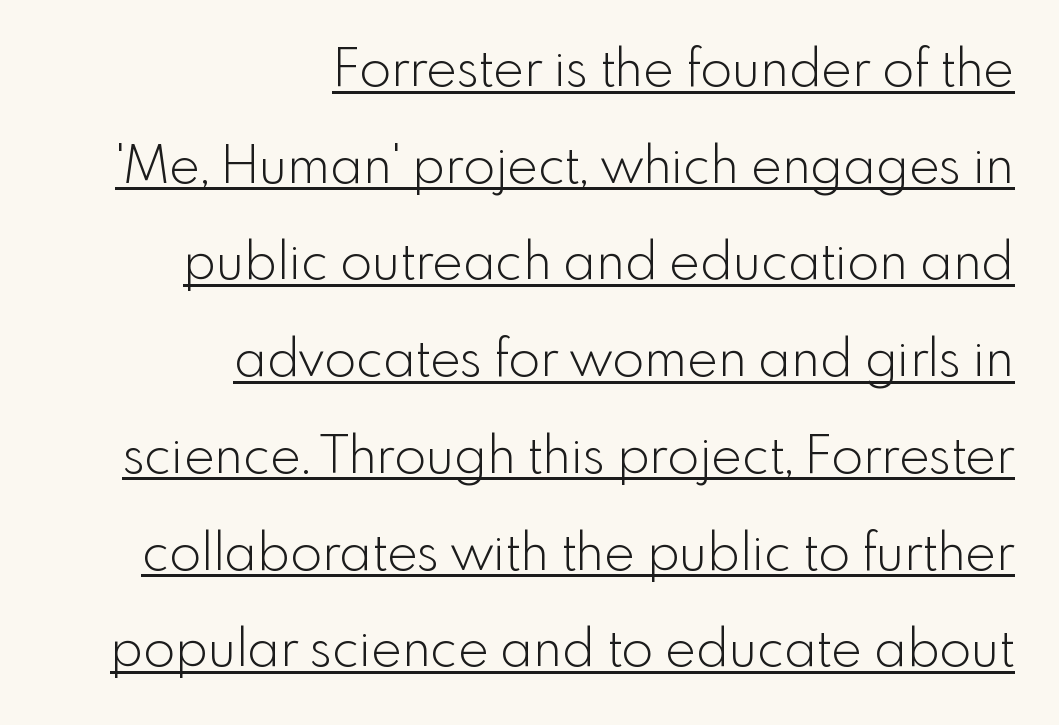
These lines are rendered in a variable-pitch font. A flush-right, rag-left setting is used for this passage. The specimen reads as upright at a glance. Vertical stems look standard width or narrower in stroke. Does a line run under the words? Yes, clearly.
